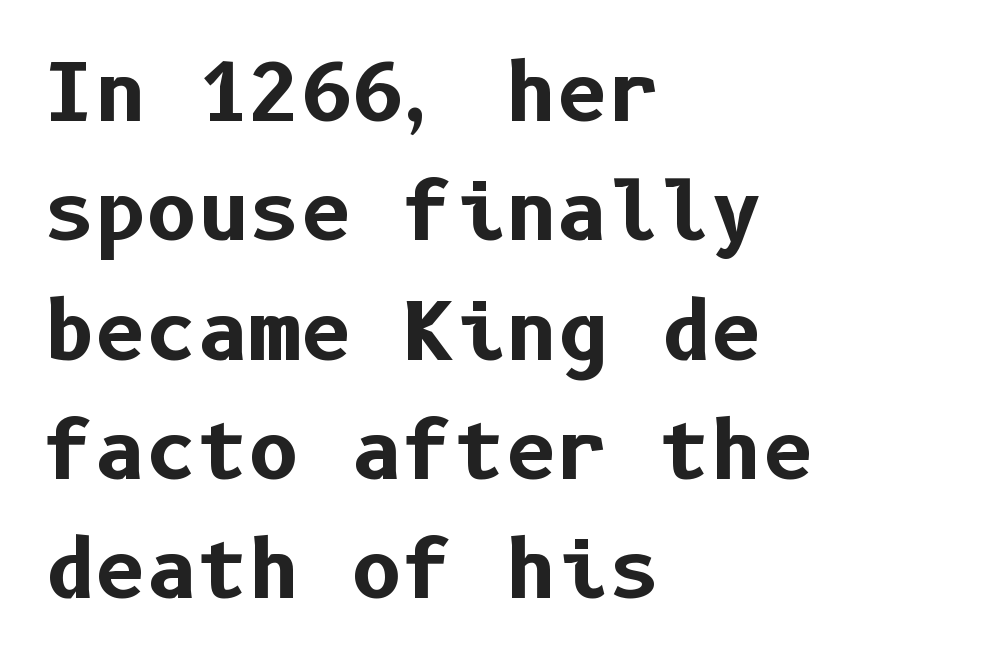
Line starts are locked; line ends wander. This rendering leaves character spacing at its baseline value. I'd describe the lettering as bold — thick and assertive. The font family rendered here belongs to the sans-serif group.
